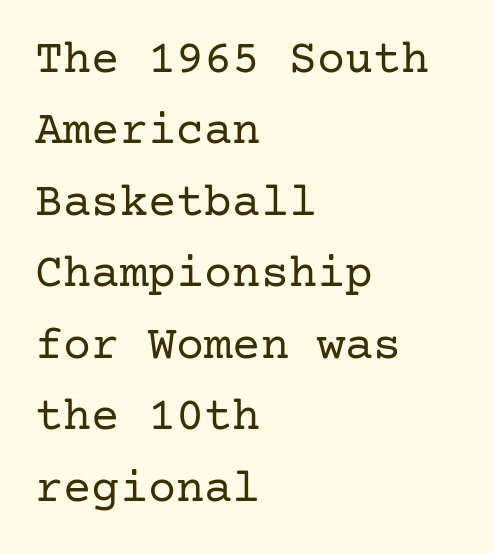
{"serif": "yes", "italic": "no", "bold": "no", "weight": "regular", "width": "normal", "stroke_contrast": "low", "x_height": "medium", "underline": "no", "align": "left", "line_spacing": "normal", "line_spacing_ratio": 1.52, "letter_spacing": "normal", "letter_spacing_em": 0.0, "glyph_px": 47}
